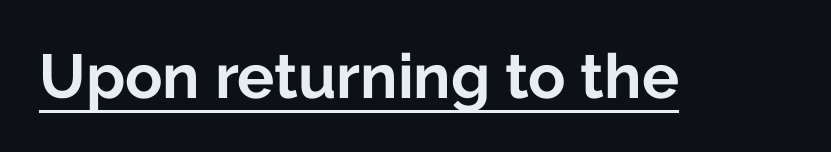
{"serif": "no", "italic": "no", "bold": "yes", "weight": "bold", "width": "normal", "stroke_contrast": "low", "x_height": "medium", "monospaced": "no", "underline": "yes", "letter_spacing": "normal", "letter_spacing_em": 0.0, "glyph_px": 62}
